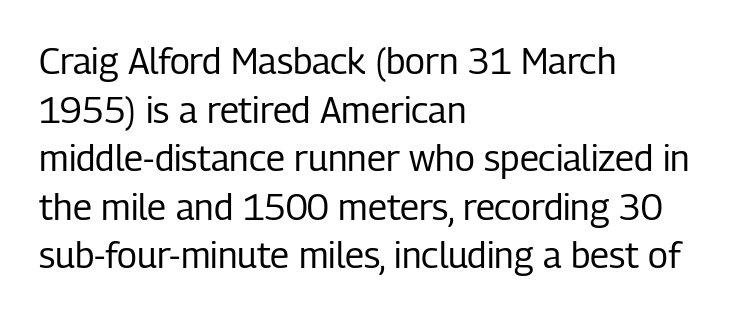
The font family rendered here belongs to the sans-serif group. When letters stand straight like this, we call the style roman or upright. There is no visible air inserted between adjacent glyphs. Compared with typical paragraphs, the rows here are spaced about the same. Letters rest on an invisible, unmarked baseline. Think standard paragraph weight, or any step lighter than that.
